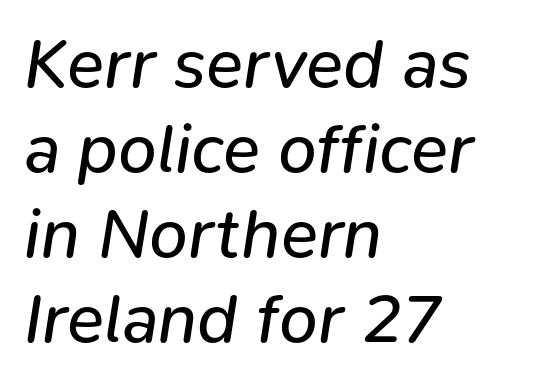
The rag falls on the right side of this text block. Any mark beneath the type? The region is blank. A typesetter would call this proportional, since set widths differ per character. Is the type slanted? Yes — the strokes lean at a clear angle. Weight: not bold — regular or lighter.
